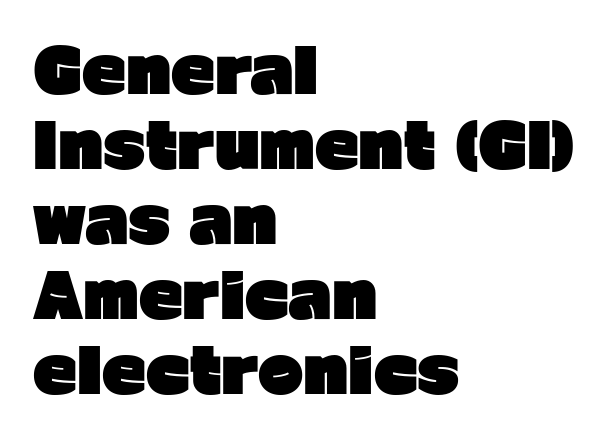
Every stem runs plumb, perpendicular to the baseline. The foot of each line stays bare and open. The lines in this sample share a left origin and differ only in where they stop. The characters look thick and weighty, a clear bold.
